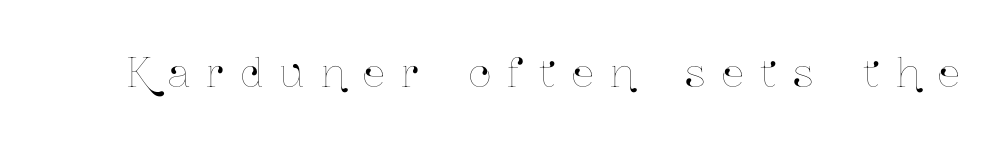
The image shows 39 px condensed type, upright; set unusually wide letter spacing (+0.44 em), not underlined; low stroke contrast and a medium x-height.
